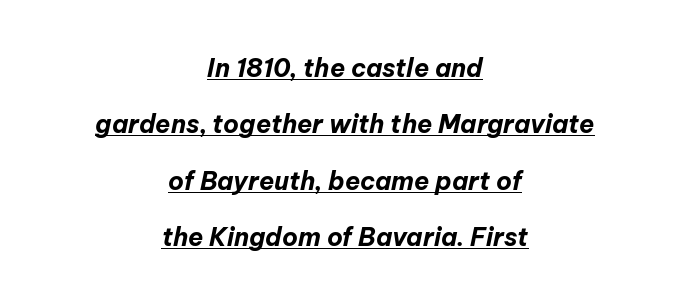
The rendering uses a large line-height, opening up the rows. Is the letter spacing exaggerated? No — it looks like the ordinary default. A rule runs beneath these lines of type. Heft: maximum for text — a bold. A student would call this center alignment; a typographer would say set centered. This is oblique type, the kind used for emphasis or titles.
